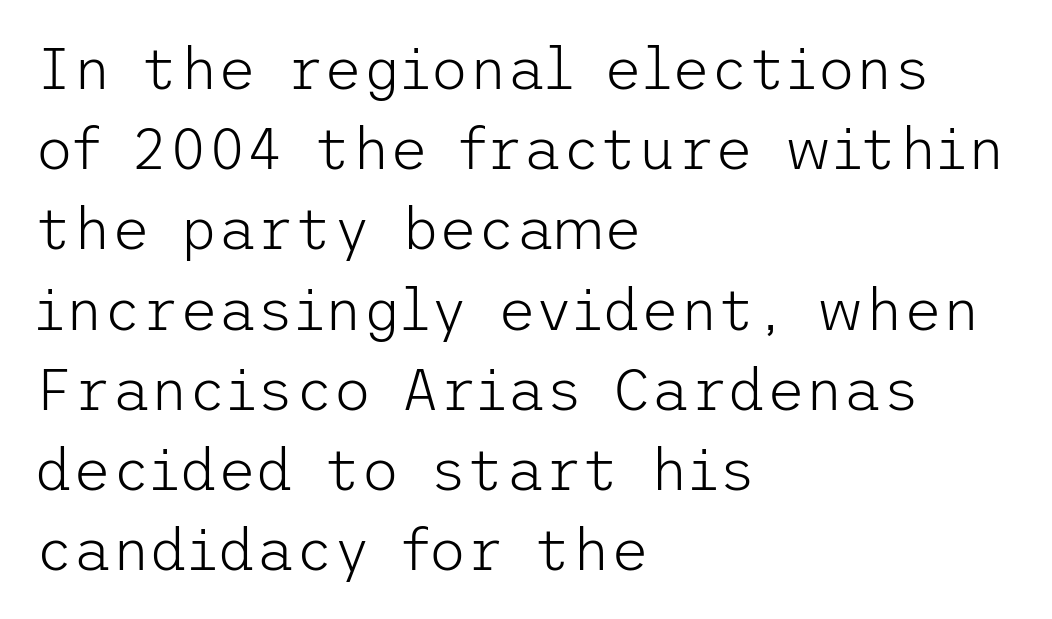
The tracking reads as untouched default to a designer's eye. Weight: in the light-to-regular range. In terms of leading, this rendering sits right in the middle. Only glyphs here, with clear space below each row. These lines are set flush left with a ragged right edge. Nope, not italic — everything's standing straight.
